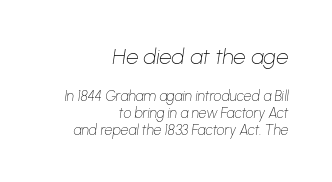
The image shows 22 px text type, italic (leaning right); set right-aligned, line spacing 1.2x, normal letter spacing, not underlined; the first (top) block is 1.57x larger.
